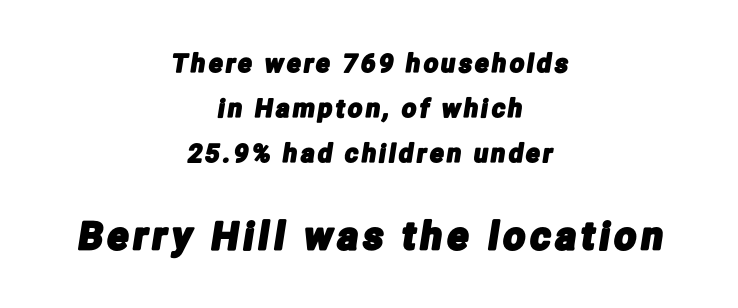
Q: Is the typeface a serif or a sans-serif typeface? A: Sans-serif.
Q: Is the text underlined? A: No.
Q: How is the paragraph aligned? A: Centered.
Q: Which block of text is set in a larger size, the first (top) or the second (bottom)? A: The second (bottom) one.
Q: Width (condensed, normal, or wide)? A: Condensed.
Q: Stroke contrast? A: Low.
Q: x-height? A: Medium.
Q: Monospaced? A: No.
